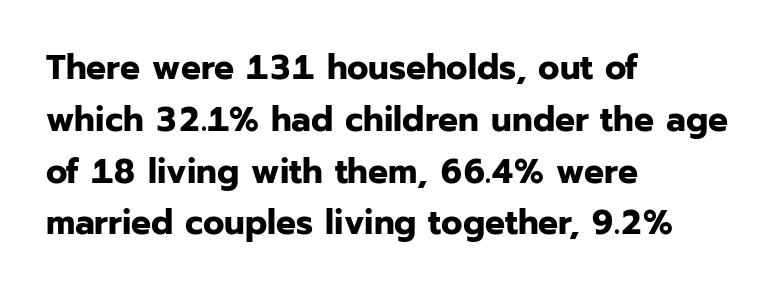
{"serif": "no", "italic": "no", "bold": "yes", "weight": "bold", "width": "normal", "stroke_contrast": "low", "x_height": "medium", "monospaced": "no", "underline": "no", "align": "left", "line_spacing": "normal", "line_spacing_ratio": 1.48, "letter_spacing": "normal", "letter_spacing_em": 0.0, "glyph_px": 35}
